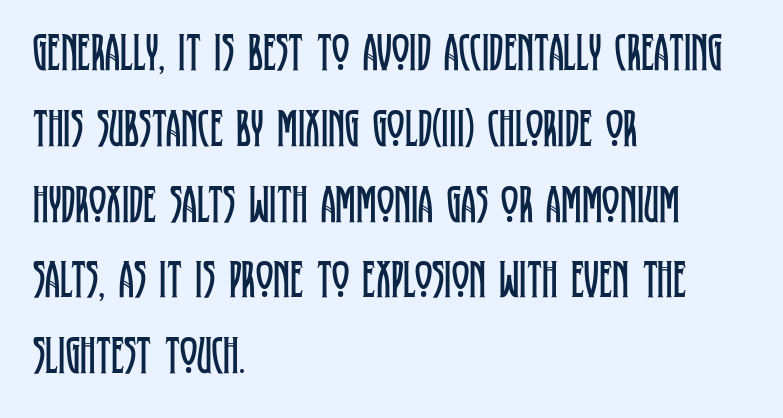
Q: Is the text bold? A: No.
Q: Is the text italic (slanted)? A: No, it is upright.
Q: Is the typeface a serif or a sans-serif typeface? A: Serif.
Q: Is the text underlined? A: No.
Q: How is the paragraph aligned? A: Left-aligned.
Q: Is the spacing between letters normal or unusually wide? A: Normal.
Q: Is the spacing between lines tight, normal or loose? A: Normal.
Q: Width (condensed, normal, or wide)? A: Condensed.
Q: Stroke contrast? A: Low.
Q: x-height? A: Large.
Q: Monospaced? A: No.
